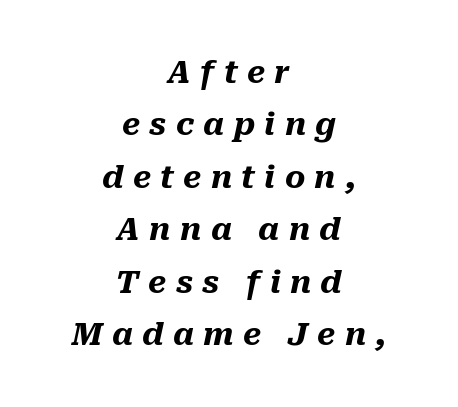
The image shows 31 px heavy type, italic (leaning right); set centered, normal line spacing (1.69x), unusually wide letter spacing (+0.3 em), not underlined; medium stroke contrast and a medium x-height.
